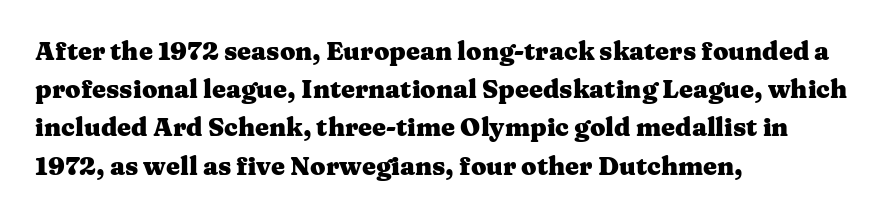
Q: Is the text bold? A: Yes.
Q: Is the text italic (slanted)? A: No, it is upright.
Q: Is the text underlined? A: No.
Q: How is the paragraph aligned? A: Left-aligned.
Q: Is the spacing between letters normal or unusually wide? A: Normal.
Q: Is the spacing between lines tight, normal or loose? A: Normal.
